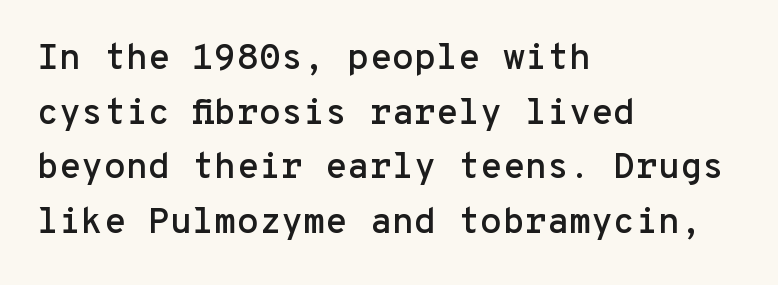
The image shows 36 px sans-serif type, upright, monospaced; set left-aligned, normal line spacing (1.52x), normal letter spacing, not underlined; low stroke contrast and a medium x-height.
